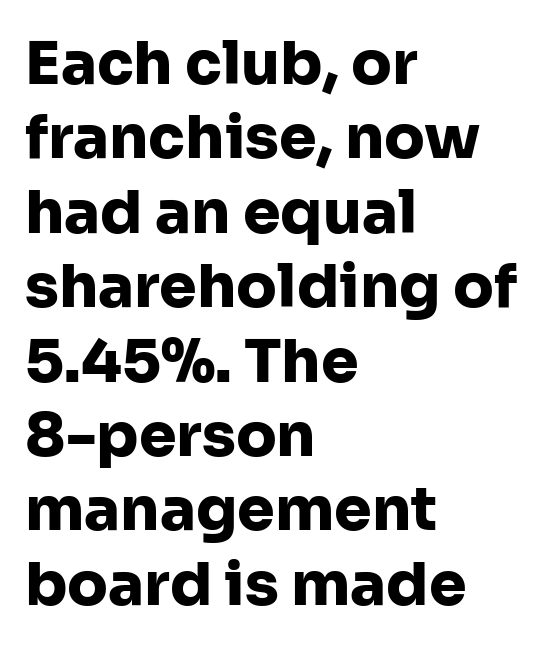
{"serif": "no", "italic": "no", "bold": "yes", "weight": "heavy", "width": "normal", "stroke_contrast": "low", "x_height": "medium", "monospaced": "no", "underline": "no", "align": "left", "line_spacing_ratio": 1.24, "letter_spacing": "normal", "letter_spacing_em": 0.0, "glyph_px": 60}
